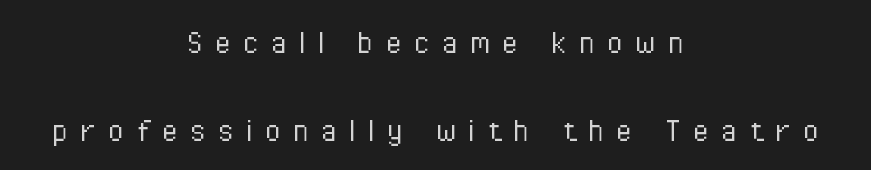
No chunkiness to these letters — they're not bold. Upright lettering throughout. Students, observe: this is what heavily led, spacious text looks like. The type family on display is of the sans-serif kind.
